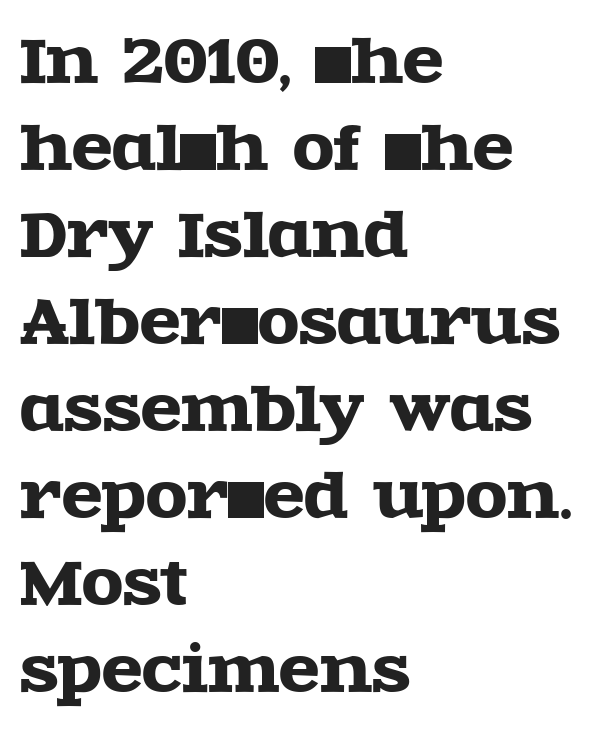
Q: Is the text italic (slanted)? A: No, it is upright.
Q: Is the typeface a serif or a sans-serif typeface? A: Serif.
Q: Is the text underlined? A: No.
Q: How is the paragraph aligned? A: Left-aligned.
Q: Is the spacing between letters normal or unusually wide? A: Normal.
Q: Is the spacing between lines tight, normal or loose? A: Normal.
Q: Width (condensed, normal, or wide)? A: Wide.
Q: x-height? A: Large.
Q: Monospaced? A: No.
